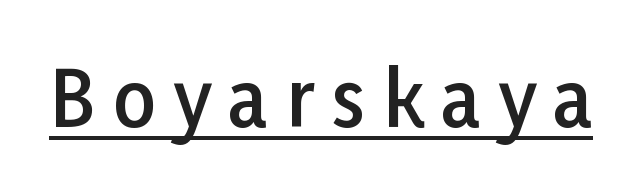
Q: Is the text bold? A: Semi-bold.
Q: Is the text italic (slanted)? A: No, it is upright.
Q: Is the typeface a serif or a sans-serif typeface? A: Sans-serif.
Q: Is the text underlined? A: Yes.
Q: Is the spacing between letters normal or unusually wide? A: Unusually wide.
Q: Width (condensed, normal, or wide)? A: Normal.
Q: Stroke contrast? A: Low.
Q: x-height? A: Medium.
Q: Monospaced? A: No.
